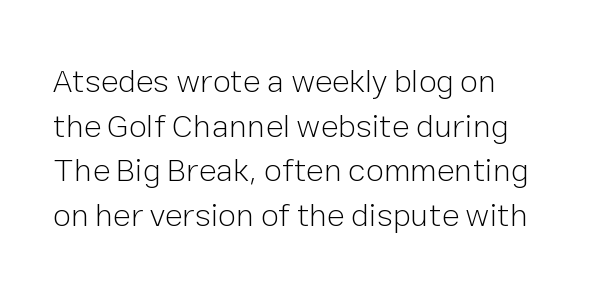
Q: Is the text bold? A: No.
Q: Is the text italic (slanted)? A: No, it is upright.
Q: Is the typeface a serif or a sans-serif typeface? A: Sans-serif.
Q: Is the text underlined? A: No.
Q: Is the spacing between letters normal or unusually wide? A: Normal.
Q: Is the spacing between lines tight, normal or loose? A: Normal.
Q: Width (condensed, normal, or wide)? A: Normal.
Q: Stroke contrast? A: Low.
Q: x-height? A: Medium.
Q: Monospaced? A: No.
